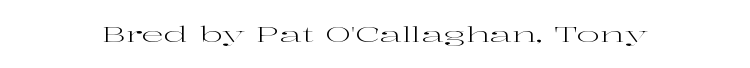
The space directly below the letters is spotless. Quick note: not italic, upright. The line texture is even and compact thanks to regular tracking. These glyphs show unthickened strokes, regular width or finer.
